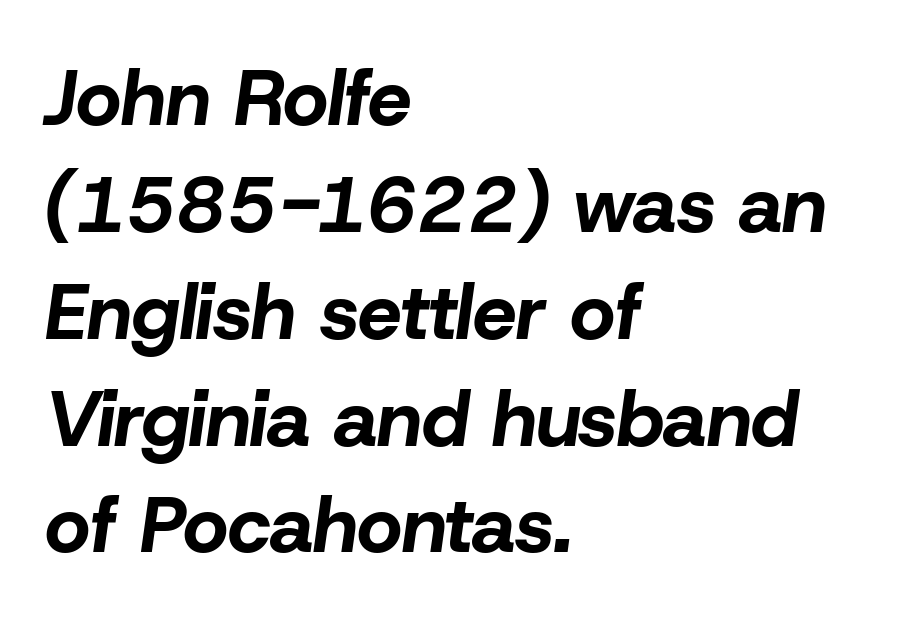
Q: Is the text bold? A: Yes.
Q: Is the text italic (slanted)? A: Yes, it leans right by about 8 degrees.
Q: Is the text underlined? A: No.
Q: How is the paragraph aligned? A: Left-aligned.
Q: Is the spacing between letters normal or unusually wide? A: Normal.
Q: Is the spacing between lines tight, normal or loose? A: Normal.
Q: Width (condensed, normal, or wide)? A: Normal.
Q: Stroke contrast? A: Low.
Q: x-height? A: Medium.
Q: Monospaced? A: No.
